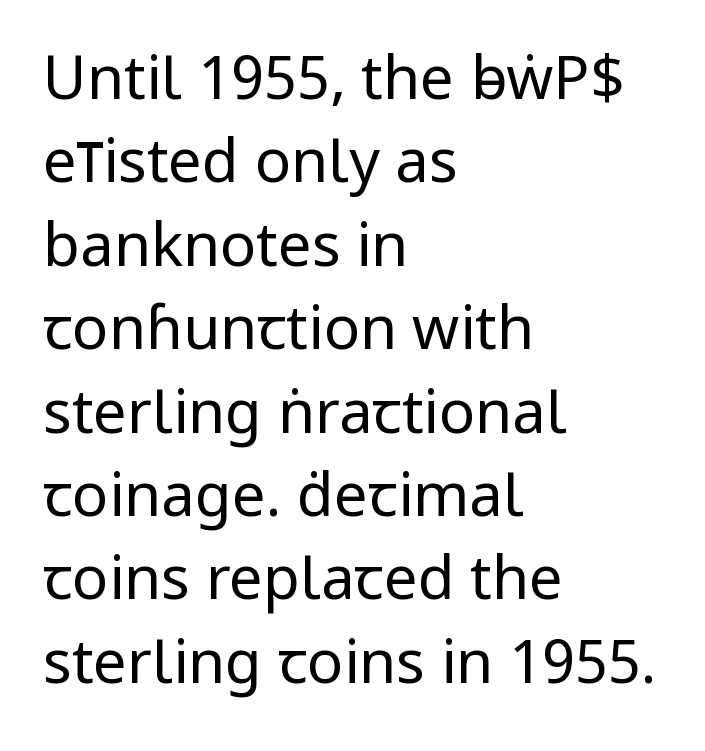
{"serif": "no", "italic": "no", "bold": "no", "weight": "regular", "width": "condensed", "stroke_contrast": "low", "x_height": "large", "monospaced": "no", "underline": "no", "align": "left", "line_spacing": "normal", "line_spacing_ratio": 1.39, "letter_spacing": "normal", "letter_spacing_em": 0.0, "glyph_px": 60}
